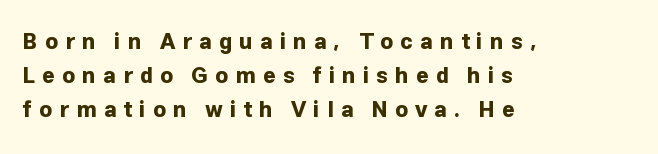
The image shows 22 px bold type, upright; set left-aligned, normal line spacing (1.55x), unusually wide letter spacing (+0.32 em), not underlined.
